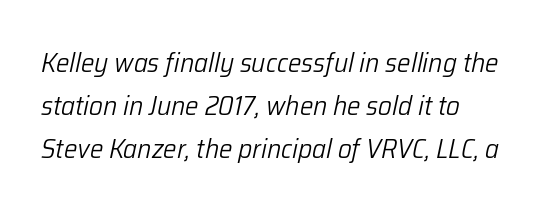
Counters stay open thanks to moderate or lighter strokes. This is oblique type, the kind used for emphasis or titles. Line spacing here is normal. The tracking reads as untouched default to a designer's eye.
